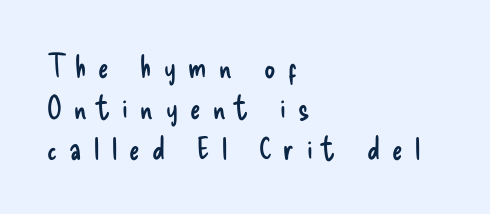
The image shows 31 px regular-weight, condensed sans-serif type, upright; set left-aligned, normal line spacing (1.32x), unusually wide letter spacing (+0.4 em), not underlined; low stroke contrast and a small x-height.
